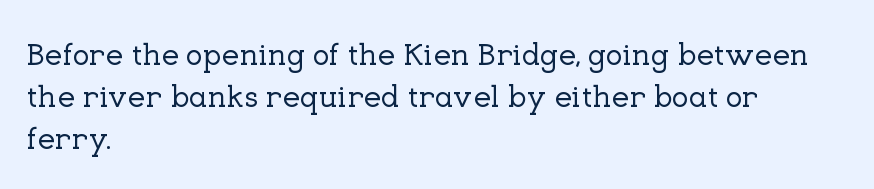
{"serif": "yes", "italic": "no", "width": "normal", "stroke_contrast": "low", "x_height": "medium", "monospaced": "no", "underline": "no", "align": "left", "line_spacing": "normal", "line_spacing_ratio": 1.35, "letter_spacing": "normal", "letter_spacing_em": 0.0, "glyph_px": 31}
